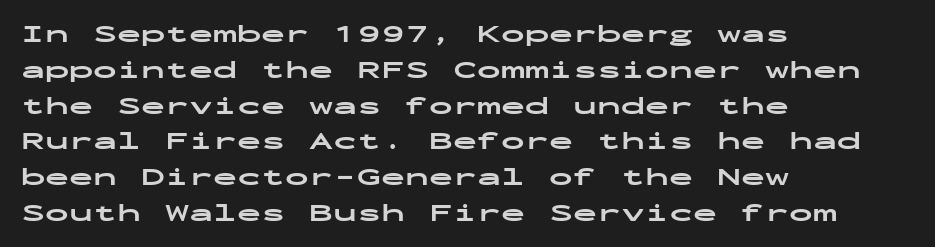
Q: Is the text bold? A: Yes.
Q: Is the text italic (slanted)? A: No, it is upright.
Q: Is the text underlined? A: No.
Q: How is the paragraph aligned? A: Left-aligned.
Q: Is the spacing between letters normal or unusually wide? A: Normal.
Q: Is the spacing between lines tight, normal or loose? A: Normal.
